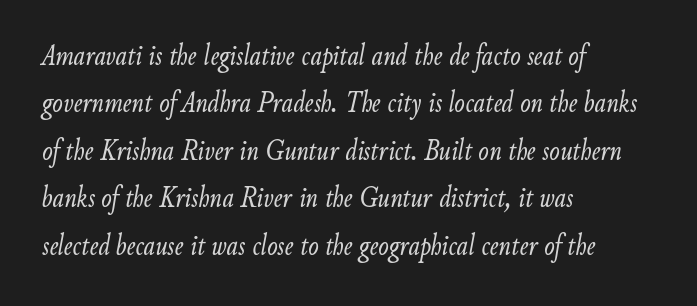
{"italic": "yes", "lean": "right", "slant_degrees": 9, "bold": "no", "weight": "light", "width": "condensed", "stroke_contrast": "low", "x_height": "small", "monospaced": "no", "underline": "no", "align": "left", "line_spacing": "normal", "line_spacing_ratio": 1.53, "letter_spacing": "normal", "letter_spacing_em": 0.0, "glyph_px": 31}
